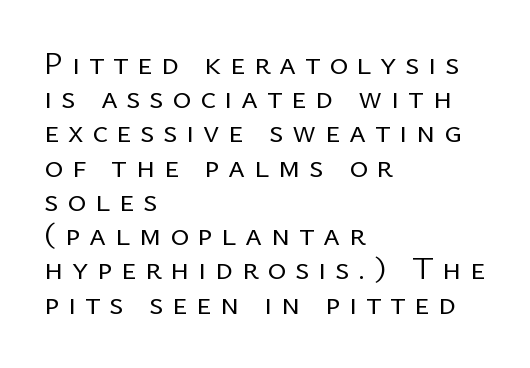
{"serif": "no", "italic": "no", "bold": "no", "weight": "regular", "width": "normal", "stroke_contrast": "low", "x_height": "medium", "monospaced": "no", "underline": "no", "align": "left", "line_spacing": "tight", "line_spacing_ratio": 1.07, "letter_spacing": "wide", "letter_spacing_em": 0.27, "glyph_px": 32}
